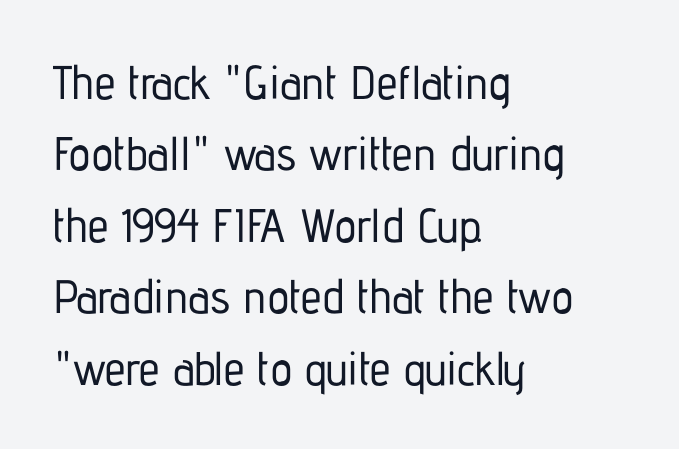
{"serif": "no", "italic": "no", "width": "condensed", "stroke_contrast": "low", "x_height": "medium", "monospaced": "no", "underline": "no", "align": "left", "line_spacing": "normal", "line_spacing_ratio": 1.52, "letter_spacing": "normal", "letter_spacing_em": 0.0, "glyph_px": 47}
